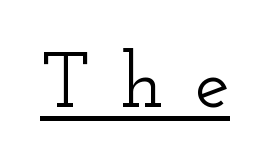
Q: Is the text italic (slanted)? A: No, it is upright.
Q: Is the typeface a serif or a sans-serif typeface? A: Serif.
Q: Is the text underlined? A: Yes.
Q: Is the spacing between letters normal or unusually wide? A: Unusually wide.
Q: Width (condensed, normal, or wide)? A: Wide.
Q: Stroke contrast? A: Low.
Q: x-height? A: Small.
Q: Monospaced? A: No.
